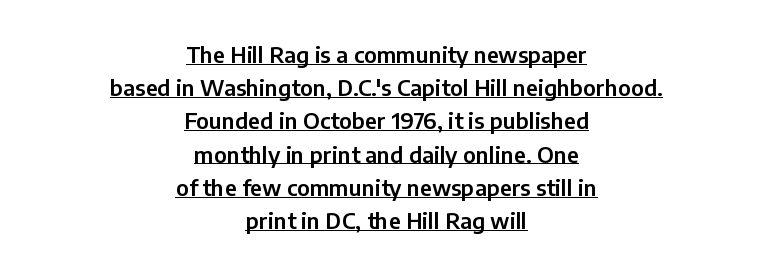
Is the block centered? Yes — each line is placed symmetrically about the middle. A normal amount of white space separates one row of letters from the next. Has an underline been added? It has. Characters remain perfectly vertical along every line.
